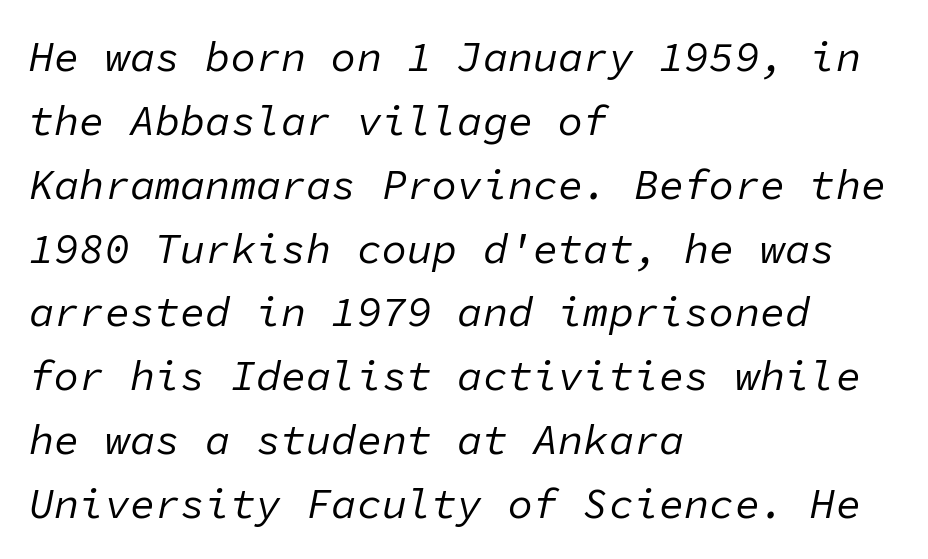
Is the block centered? No — it sits flush against the left margin. Style check: oblique. Plain, unruled lines of type. Nothing unusual about the tracking: characters are spaced as the font intends. One glance says typical: line gaps are just what's usual. Weight class: somewhere from thin through regular.
